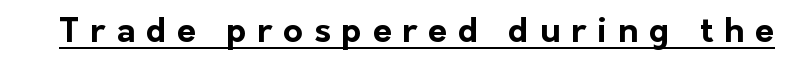
The image shows 34 px bold sans-serif type, upright; set unusually wide letter spacing (+0.32 em), underlined; low stroke contrast and a medium x-height.
